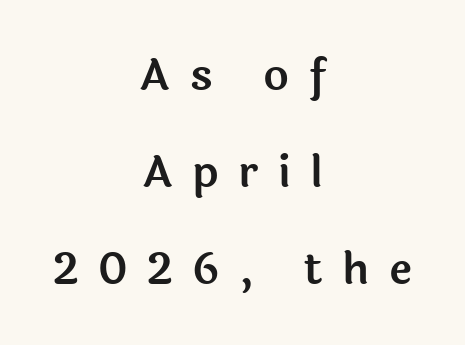
{"serif": "no", "italic": "no", "width": "normal", "x_height": "medium", "monospaced": "no", "underline": "no", "align": "center", "line_spacing": "loose", "line_spacing_ratio": 2.2, "letter_spacing": "wide", "letter_spacing_em": 0.44, "glyph_px": 44}
